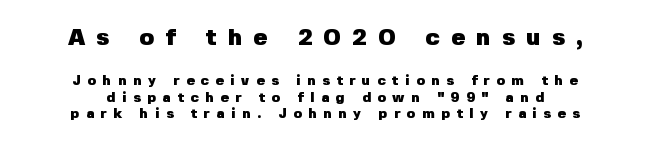
Q: Is the text bold? A: Yes.
Q: Is the text italic (slanted)? A: No, it is upright.
Q: Is the text underlined? A: No.
Q: How is the paragraph aligned? A: Centered.
Q: Is the spacing between letters normal or unusually wide? A: Unusually wide.
Q: Which block of text is set in a larger size, the first (top) or the second (bottom)? A: The first (top) one.
